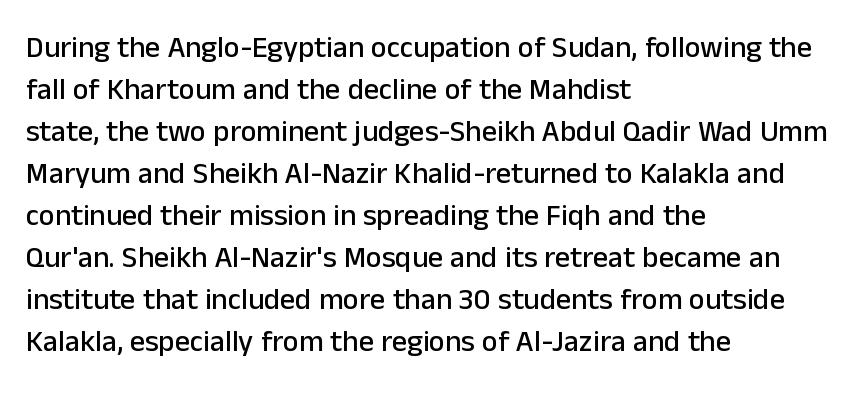
The glyphs in this specimen are sans serif. The lettering holds an erect, upright posture throughout. These lines are set flush left with a ragged right edge. How would I describe the line gaps? Plain and ordinary. These lines are rendered in a variable-pitch font.
